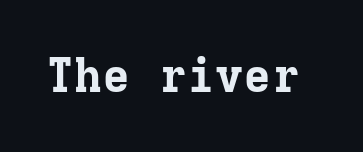
{"serif": "yes", "italic": "no", "bold": "yes", "weight": "bold", "width": "normal", "stroke_contrast": "low", "x_height": "medium", "monospaced": "yes", "underline": "no", "letter_spacing": "normal", "letter_spacing_em": 0.0, "glyph_px": 47}
